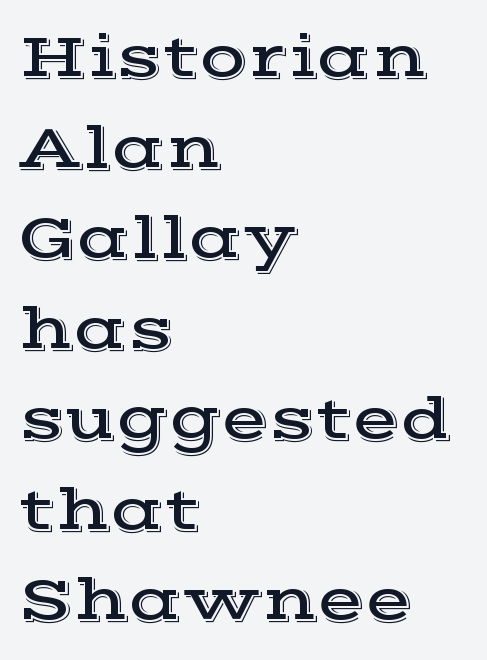
The image shows 62 px wide serif type, upright; set left-aligned, normal line spacing (1.46x), normal letter spacing, not underlined; a medium x-height.
